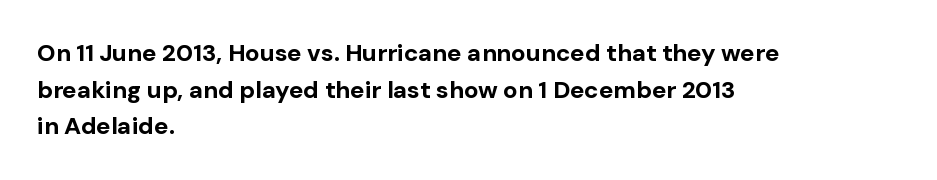
Q: Is the text bold? A: Yes.
Q: Is the text italic (slanted)? A: No, it is upright.
Q: Is the text underlined? A: No.
Q: How is the paragraph aligned? A: Left-aligned.
Q: Is the spacing between letters normal or unusually wide? A: Normal.
Q: Is the spacing between lines tight, normal or loose? A: Normal.
